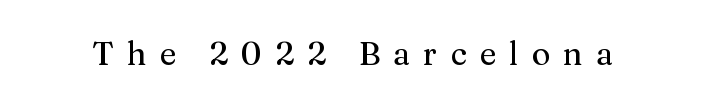
Q: Is the text italic (slanted)? A: No, it is upright.
Q: Is the typeface a serif or a sans-serif typeface? A: Serif.
Q: Is the text underlined? A: No.
Q: Is the spacing between letters normal or unusually wide? A: Unusually wide.
Q: Width (condensed, normal, or wide)? A: Normal.
Q: Stroke contrast? A: Medium.
Q: x-height? A: Medium.
Q: Monospaced? A: No.
